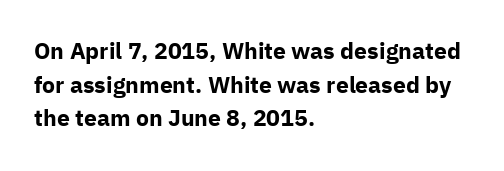
Each line starts at the same left margin while the right side varies. One glance says typical: line gaps are just what's usual. Nope, not italic — everything's standing straight. Plenty of ink on the page — the face is bold.
